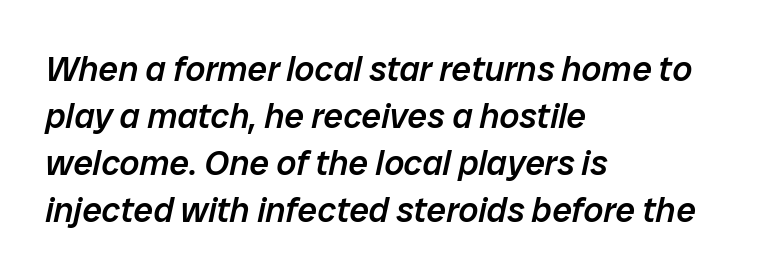
Bare-footed words on every line. Line beginnings align vertically; line endings do not. Does the leading feel generous? No, just average. Character widths vary here, with narrow letters taking less room than wide ones. The sample has been set in demibold, a notch under bold. In terms of posture, this sample is oblique.
